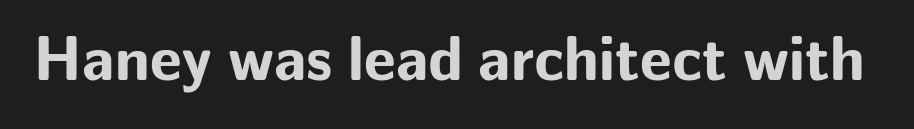
{"serif": "no", "italic": "no", "bold": "yes", "weight": "bold", "width": "normal", "stroke_contrast": "low", "x_height": "medium", "monospaced": "no", "underline": "no", "letter_spacing": "normal", "letter_spacing_em": 0.0, "glyph_px": 62}
